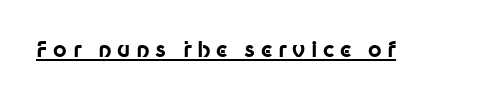
The image shows 21 px bold type, upright; set unusually wide letter spacing (+0.27 em), underlined.
